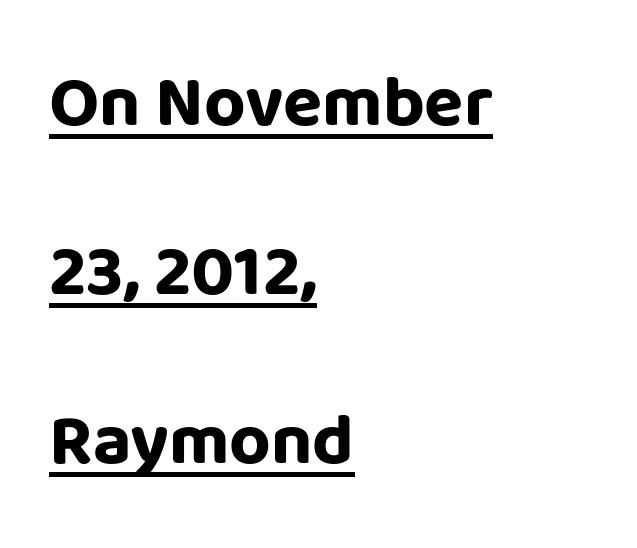
The image shows 72 px bold sans-serif type, upright; set left-aligned, loose line spacing (2.35x), normal letter spacing, underlined; low stroke contrast and a large x-height.
